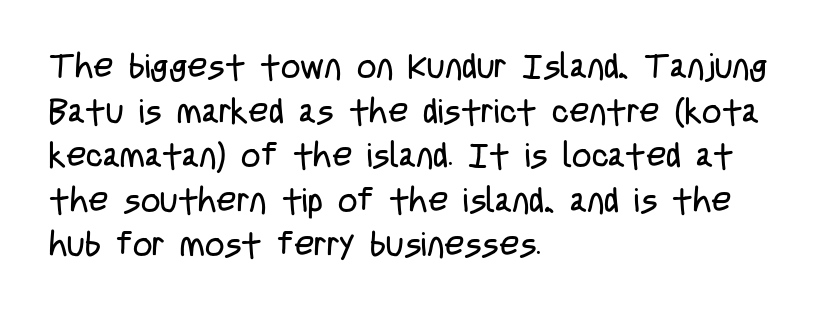
The image shows 34 px regular-weight, condensed sans-serif type, upright; set left-aligned, normal line spacing (1.31x), normal letter spacing, not underlined; low stroke contrast and a large x-height.
